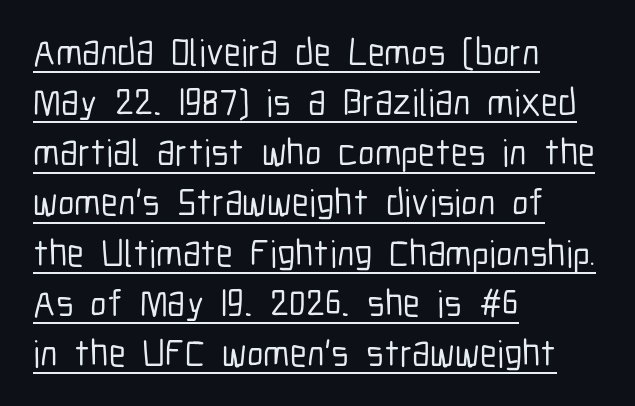
The image shows 38 px condensed sans-serif type, upright; set left-aligned, normal line spacing (1.32x), normal letter spacing, underlined; low stroke contrast and a medium x-height.
